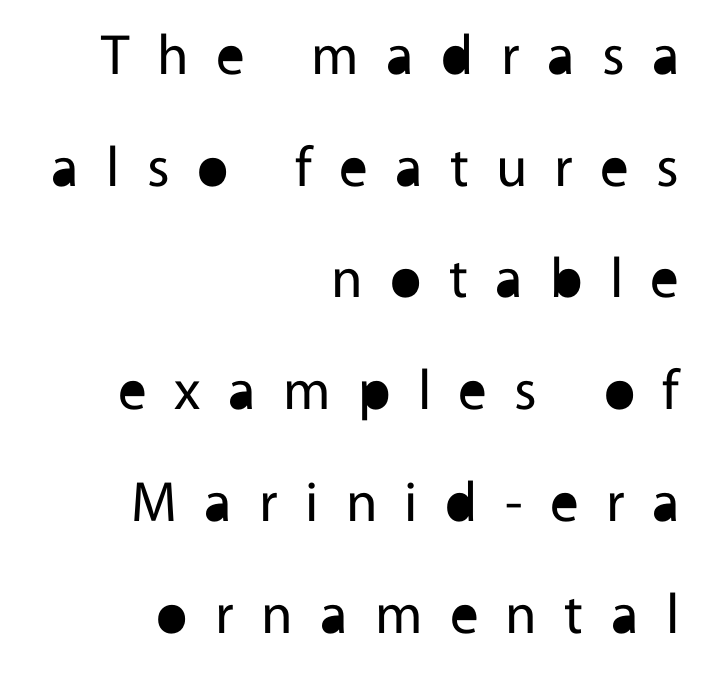
The image shows 57 px regular-weight sans-serif type, upright; set right-aligned, loose line spacing (1.96x), unusually wide letter spacing (+0.48 em), not underlined; a medium x-height.
